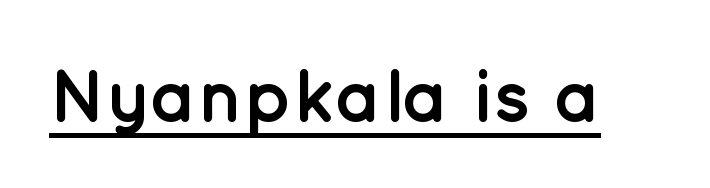
Q: Is the text bold? A: Yes.
Q: Is the text italic (slanted)? A: No, it is upright.
Q: Is the typeface a serif or a sans-serif typeface? A: Sans-serif.
Q: Is the text underlined? A: Yes.
Q: Is the spacing between letters normal or unusually wide? A: Normal.
Q: Width (condensed, normal, or wide)? A: Normal.
Q: Stroke contrast? A: Low.
Q: x-height? A: Medium.
Q: Monospaced? A: No.
